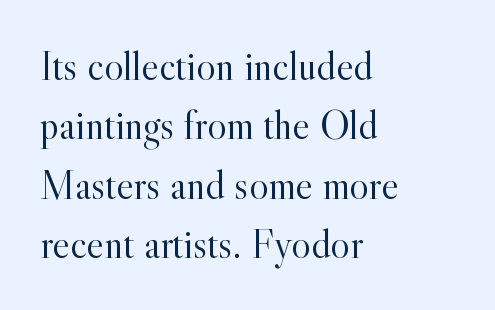
The weight tops out at a normal text grade. The block of text has a typical density, with ordinary space between rows. A serif font was chosen for this passage. Posture: upright roman. Is this a fixed-width face? No — the glyphs have proportional, varying widths.
